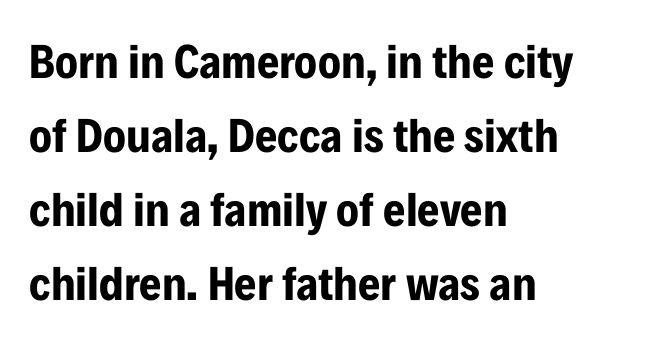
The image shows 48 px bold, condensed sans-serif type, upright; set left-aligned, normal line spacing (1.54x), normal letter spacing, not underlined; low stroke contrast and a medium x-height.
